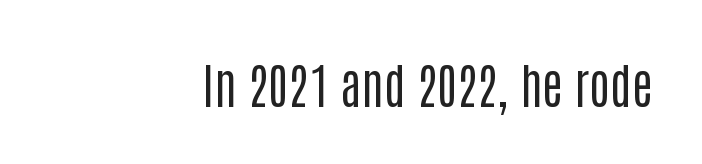
The image shows 49 px regular-weight, condensed sans-serif type, upright; set right-aligned, normal letter spacing, not underlined; low stroke contrast and a large x-height.
